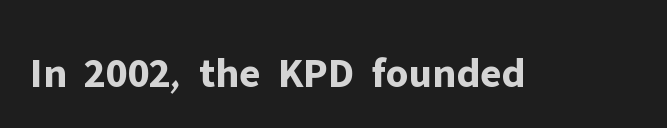
The image shows 43 px bold sans-serif type, upright; set normal letter spacing, not underlined; low stroke contrast and a medium x-height.
